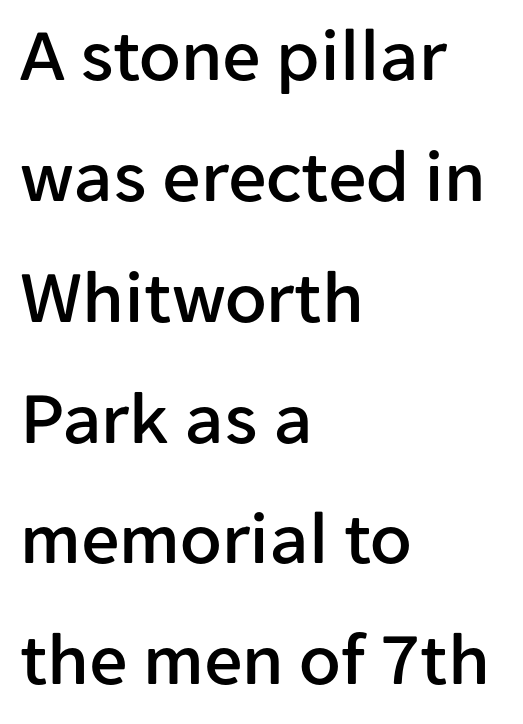
Has an underline been added? It has not. Is this a fixed-width face? No — the glyphs have proportional, varying widths. This sample uses a sans-serif face. If you measured baseline to baseline, you'd find a middling distance. Students, note that the glyphs here touch the page at normal intervals.
